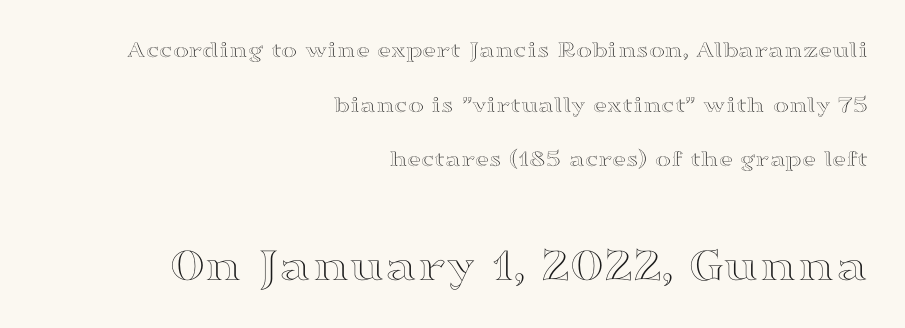
{"italic": "no", "width": "wide", "x_height": "medium", "monospaced": "no", "underline": "no", "align": "right", "line_spacing": "loose", "line_spacing_ratio": 2.28, "letter_spacing": "normal", "letter_spacing_em": 0.0, "larger_block": "second", "size_ratio": 2.04, "glyph_px": 49}
